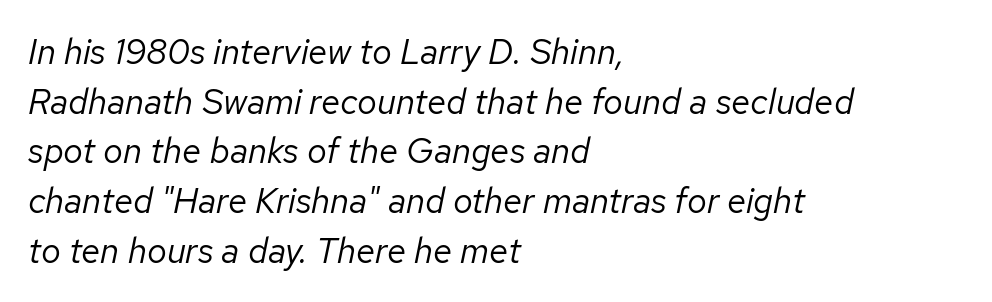
The image shows 35 px regular-weight type, italic (leaning right); set left-aligned, normal line spacing (1.42x), normal letter spacing, not underlined; low stroke contrast and a medium x-height.
